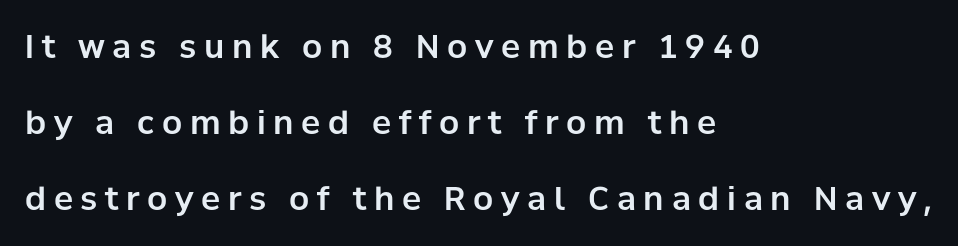
{"serif": "no", "italic": "no", "width": "normal", "stroke_contrast": "low", "x_height": "medium", "monospaced": "no", "underline": "no", "align": "left", "line_spacing": "loose", "line_spacing_ratio": 2.38, "letter_spacing": "wide", "letter_spacing_em": 0.24, "glyph_px": 32}
